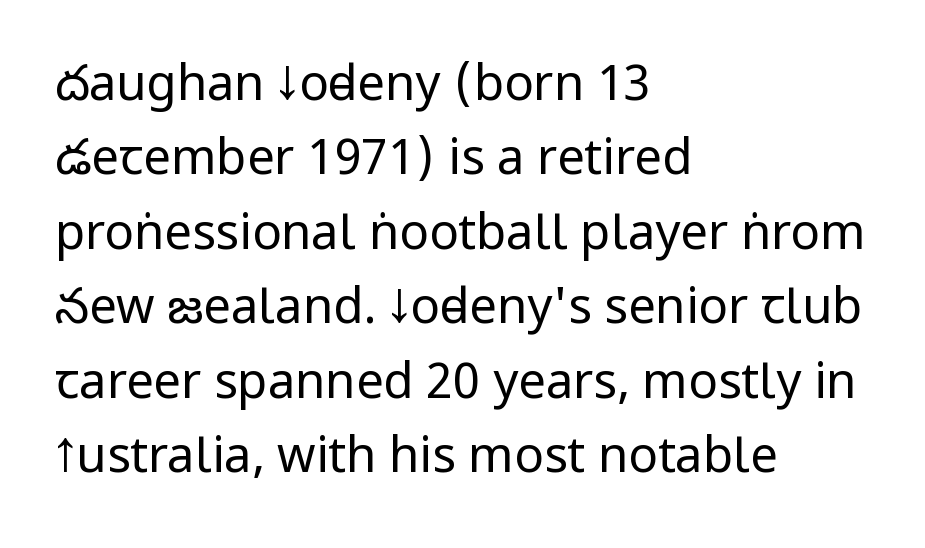
The letterforms sit at book weight or below. Glance below the letters and you will spot only blank space. Serifs: no, the terminals of the letterforms are clean. The text block is weighted toward the left margin, trailing off unevenly rightward.
